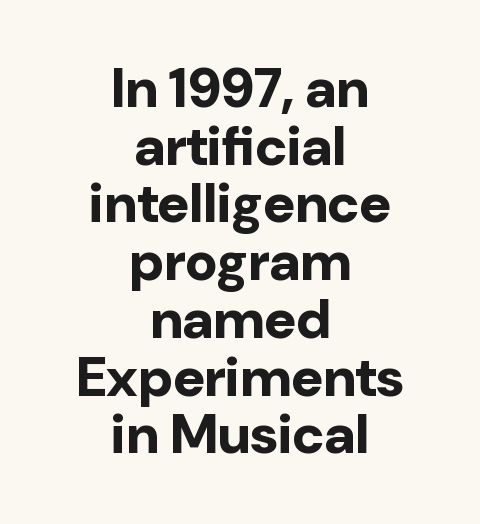
The image shows 55 px bold sans-serif type, upright; set centered, tight line spacing (1.05x), normal letter spacing, not underlined; low stroke contrast and a medium x-height.
